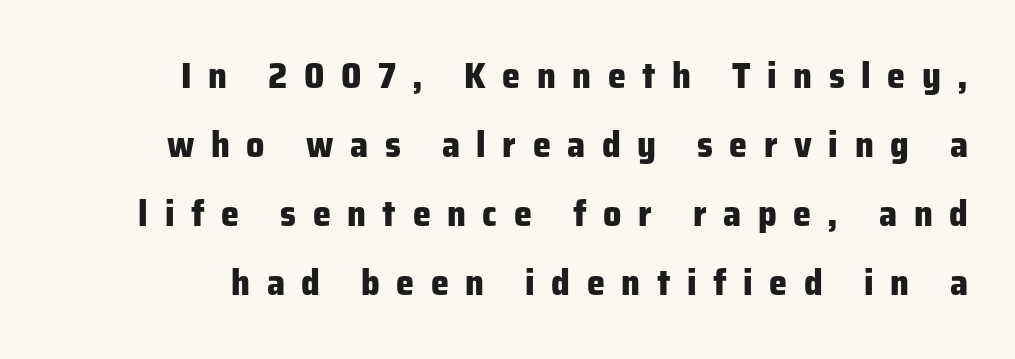
Q: Is the text bold? A: Yes.
Q: Is the text italic (slanted)? A: No, it is upright.
Q: Is the typeface a serif or a sans-serif typeface? A: Sans-serif.
Q: Is the text underlined? A: No.
Q: Is the spacing between letters normal or unusually wide? A: Unusually wide.
Q: Is the spacing between lines tight, normal or loose? A: Loose.
Q: Width (condensed, normal, or wide)? A: Normal.
Q: Stroke contrast? A: Low.
Q: x-height? A: Medium.
Q: Monospaced? A: No.
